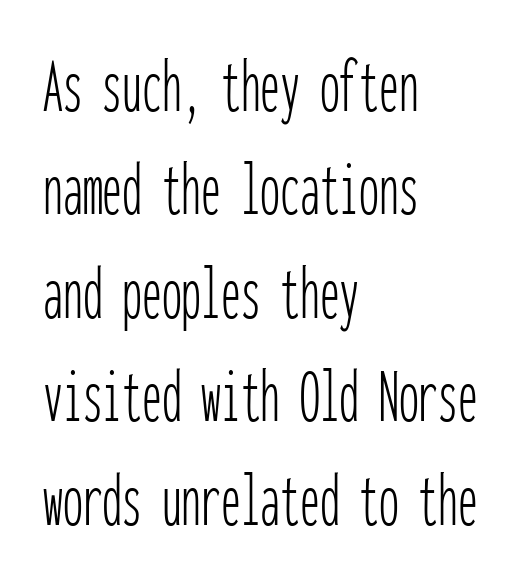
{"serif": "no", "italic": "no", "bold": "no", "weight": "thin", "width": "condensed", "stroke_contrast": "low", "x_height": "medium", "monospaced": "yes", "underline": "no", "align": "left", "line_spacing": "normal", "line_spacing_ratio": 1.31, "letter_spacing": "normal", "letter_spacing_em": 0.0, "glyph_px": 79}
